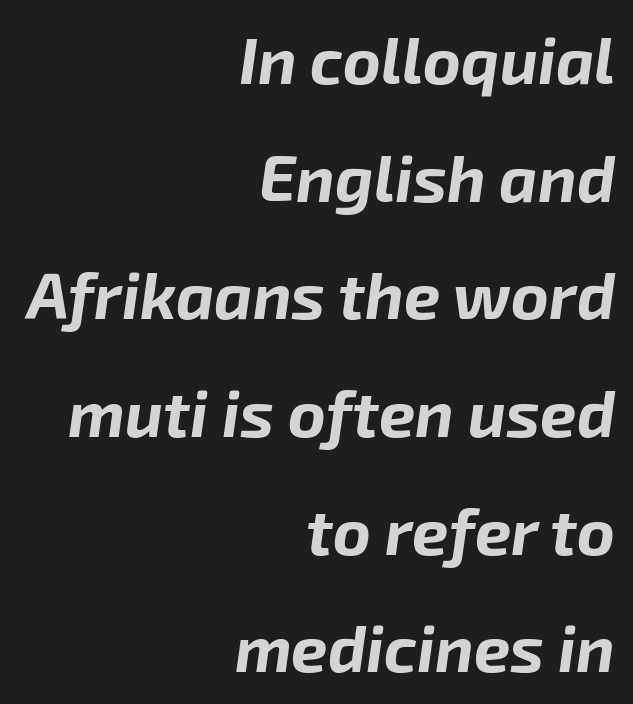
Check the space under the baseline: it is left empty. This sample uses an oblique cut, with every glyph tilted off the vertical. Is this a fixed-width face? No — the glyphs have proportional, varying widths. You could call the tracking neutral — neither tight nor loose. The text block is weighted toward the right margin, trailing off unevenly leftward. How heavy is the stroke? Heavy — this is a bold.
